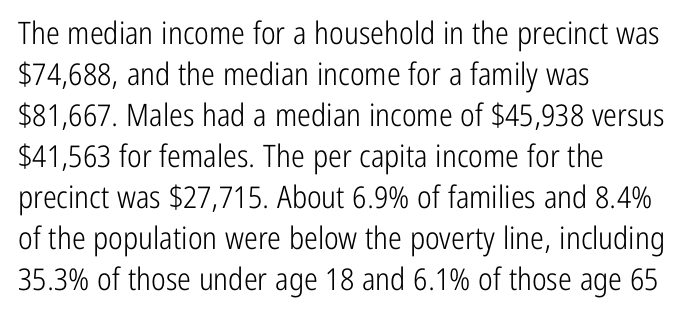
The image shows 31 px light, condensed sans-serif type, upright; set left-aligned, normal line spacing (1.32x), normal letter spacing, not underlined; low stroke contrast and a medium x-height.
